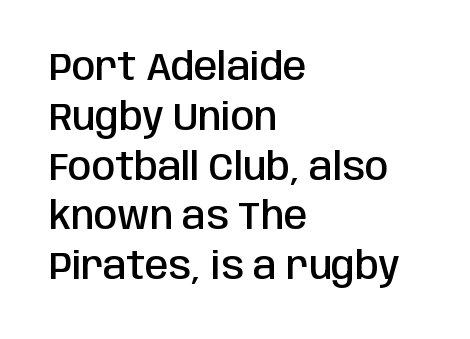
Q: Is the text bold? A: Semi-bold.
Q: Is the text italic (slanted)? A: No, it is upright.
Q: Is the typeface a serif or a sans-serif typeface? A: Sans-serif.
Q: Is the text underlined? A: No.
Q: How is the paragraph aligned? A: Left-aligned.
Q: Is the spacing between letters normal or unusually wide? A: Normal.
Q: Is the spacing between lines tight, normal or loose? A: Normal.
Q: Width (condensed, normal, or wide)? A: Condensed.
Q: Stroke contrast? A: Low.
Q: x-height? A: Large.
Q: Monospaced? A: No.
